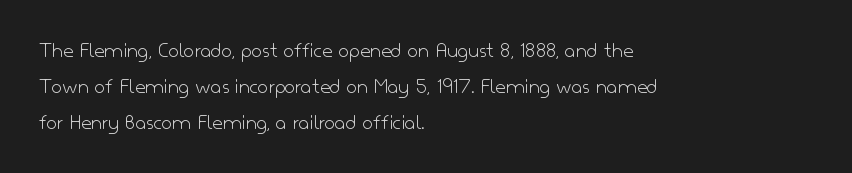
The foot of each line stays bare and open. It's the straight-up-and-down kind of type. The gaps between neighbouring characters are ordinary and unremarkable. A normal amount of white space separates one row of letters from the next. Typeset ragged right — the left edge is the straight one. Is the stroke heavy? The answer is a plain regular-or-lighter.
